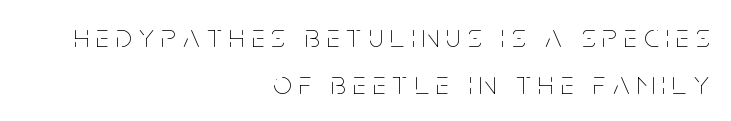
Q: Is the text bold? A: No.
Q: Is the text italic (slanted)? A: No, it is upright.
Q: Is the text underlined? A: No.
Q: How is the paragraph aligned? A: Right-aligned.
Q: Is the spacing between letters normal or unusually wide? A: Unusually wide.
Q: Is the spacing between lines tight, normal or loose? A: Normal.
Q: Width (condensed, normal, or wide)? A: Condensed.
Q: Stroke contrast? A: Low.
Q: x-height? A: Large.
Q: Monospaced? A: No.
